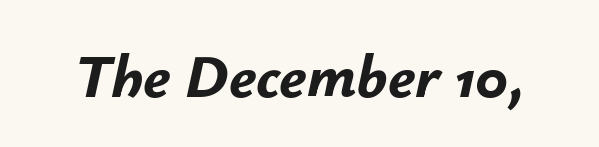
The image shows 61 px bold type, italic (leaning right); set normal letter spacing, not underlined; low stroke contrast and a small x-height.
